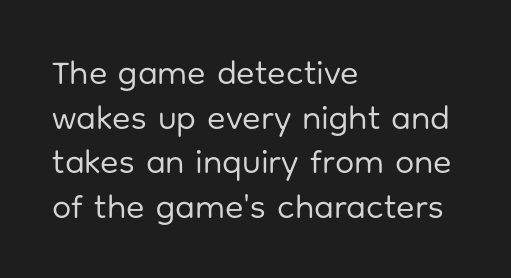
The image shows 34 px regular-weight sans-serif type, upright; set left-aligned, normal line spacing (1.31x), normal letter spacing, not underlined; low stroke contrast and a medium x-height.
